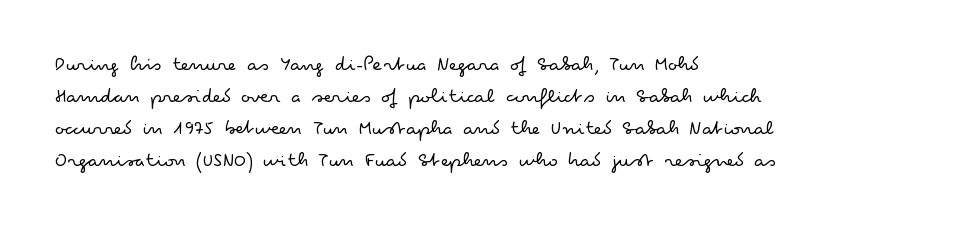
The image shows 22 px text type, upright; set left-aligned, normal line spacing (1.46x), normal letter spacing, not underlined.
